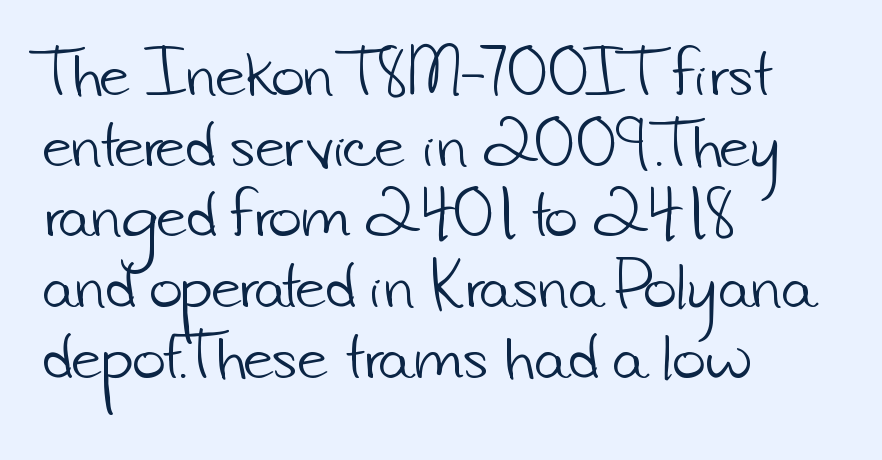
The image shows 57 px light sans-serif type; set left-aligned, line spacing 1.24x, normal letter spacing, not underlined; low stroke contrast and a small x-height.
